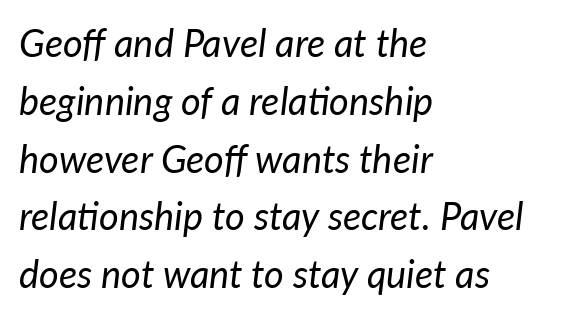
The image shows 38 px regular-weight type, italic (leaning right); set left-aligned, normal line spacing (1.52x), normal letter spacing, not underlined; low stroke contrast and a medium x-height.
